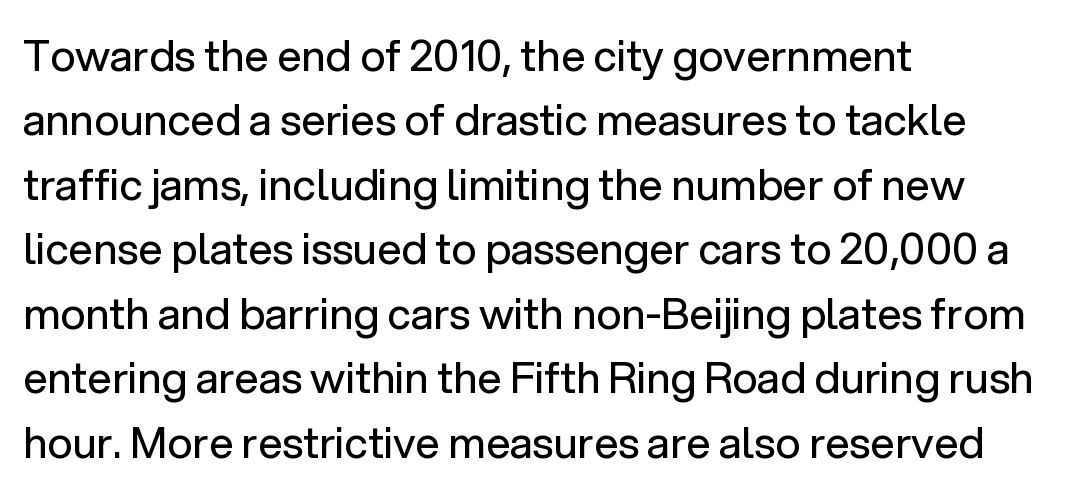
No italicization has been applied; the sample stays upright. Any mark beneath the type? The region is blank. Glyph-to-glyph distance matches everyday printed text. Does the copy run flush right? No — it runs flush left. A sans-serif font was chosen for this passage. This sample has the flowing, uneven cadence of proportional lettering.
